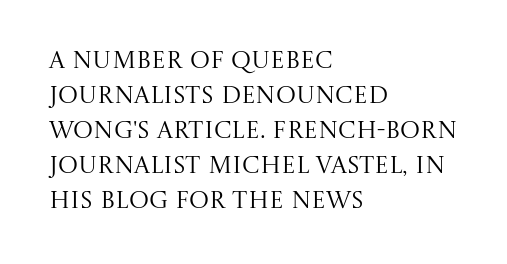
No word sits above an underline. This is the regular roman posture of the typeface. The lines in this sample share a left origin and differ only in where they stop. Successive baselines arrive at the customary interval.
